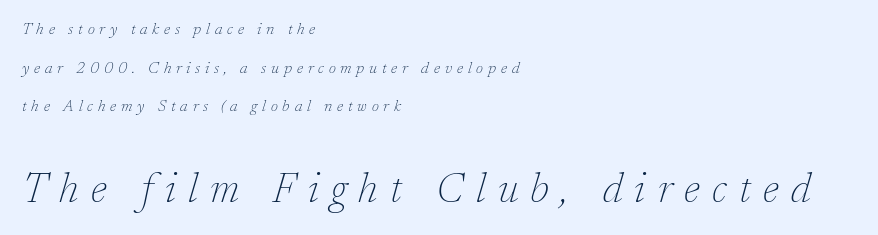
The image shows 41 px thin serif type, italic (leaning right); set left-aligned, loose line spacing (2.42x), unusually wide letter spacing (+0.3 em), not underlined; the second (bottom) block is 2.56x larger; low stroke contrast and a medium x-height.
